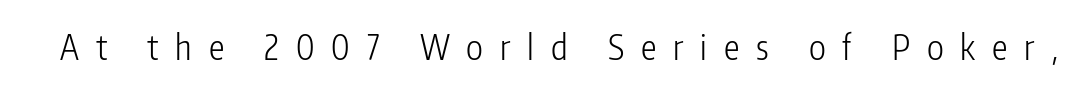
{"serif": "no", "italic": "no", "bold": "no", "weight": "light", "width": "condensed", "stroke_contrast": "low", "x_height": "medium", "monospaced": "no", "underline": "no", "letter_spacing": "wide", "letter_spacing_em": 0.48, "glyph_px": 35}
